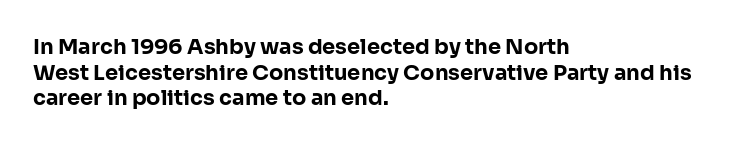
{"italic": "no", "bold": "yes", "underline": "no", "align": "left", "line_spacing_ratio": 1.22, "letter_spacing": "normal", "letter_spacing_em": 0.0, "glyph_px": 21}
